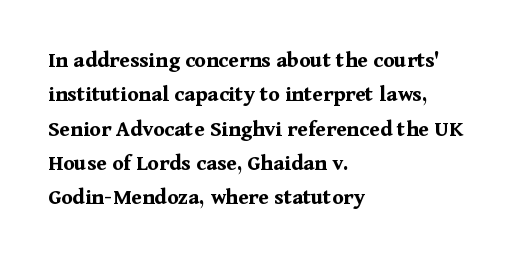
{"italic": "no", "bold": "yes", "underline": "no", "align": "left", "line_spacing": "normal", "line_spacing_ratio": 1.49, "letter_spacing": "normal", "letter_spacing_em": 0.0, "glyph_px": 23}
